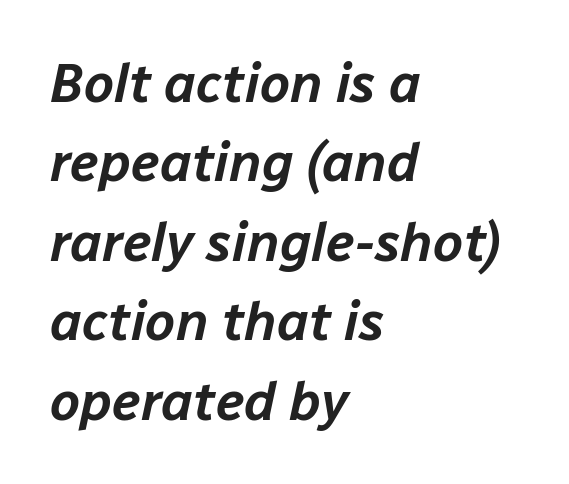
Q: Is the text italic (slanted)? A: Yes, it leans right by about 12 degrees.
Q: Is the text underlined? A: No.
Q: How is the paragraph aligned? A: Left-aligned.
Q: Is the spacing between letters normal or unusually wide? A: Normal.
Q: Is the spacing between lines tight, normal or loose? A: Normal.
Q: Width (condensed, normal, or wide)? A: Normal.
Q: Stroke contrast? A: Low.
Q: x-height? A: Medium.
Q: Monospaced? A: No.
